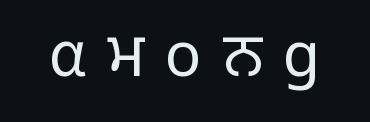
The image shows 61 px light sans-serif type, upright; set unusually wide letter spacing (+0.34 em), not underlined; low stroke contrast and a medium x-height.
